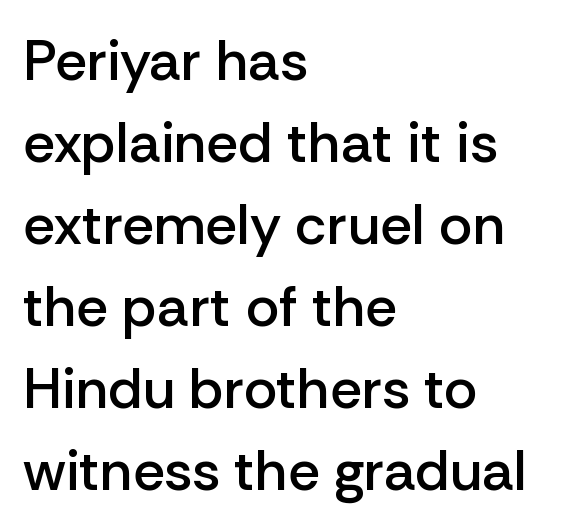
Whoever set this chose a conventional vertical rhythm. The lettering holds an erect, upright posture throughout. The gap between lines stays unmarked. Heft: intermediate — a semibold.
